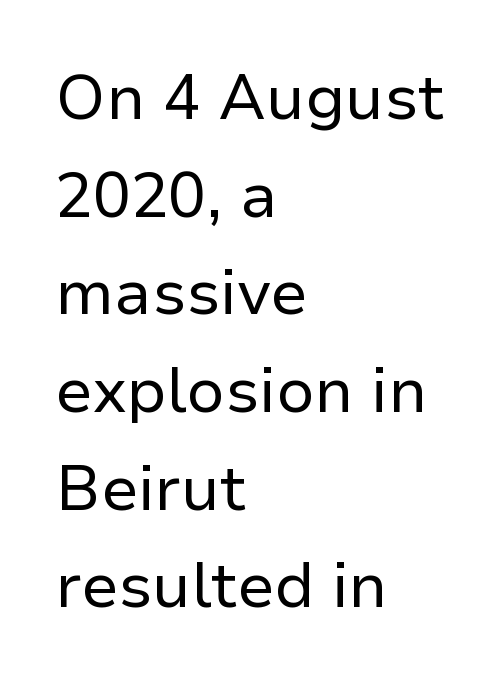
{"serif": "no", "italic": "no", "bold": "no", "weight": "regular", "width": "normal", "stroke_contrast": "low", "x_height": "medium", "monospaced": "no", "underline": "no", "align": "left", "line_spacing": "normal", "line_spacing_ratio": 1.55, "letter_spacing": "normal", "letter_spacing_em": 0.0, "glyph_px": 63}
